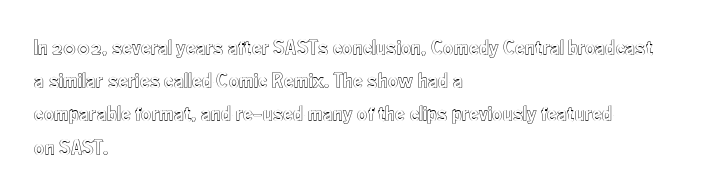
Q: Is the text italic (slanted)? A: No, it is upright.
Q: Is the text underlined? A: No.
Q: How is the paragraph aligned? A: Left-aligned.
Q: Is the spacing between letters normal or unusually wide? A: Normal.
Q: Is the spacing between lines tight, normal or loose? A: Normal.
